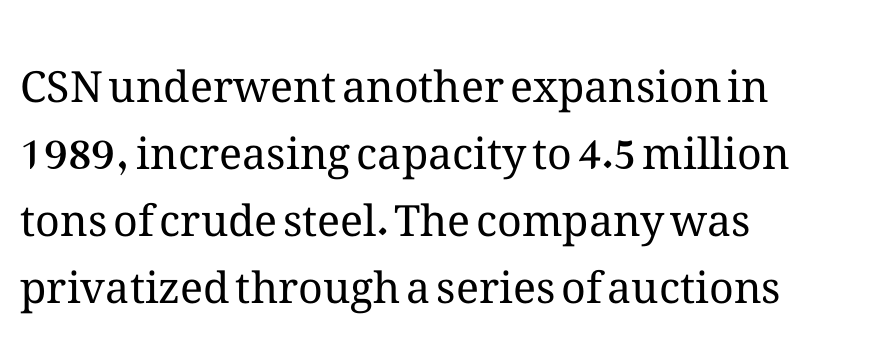
Q: Is the text bold? A: No.
Q: Is the text italic (slanted)? A: No, it is upright.
Q: Is the text underlined? A: No.
Q: How is the paragraph aligned? A: Left-aligned.
Q: Is the spacing between letters normal or unusually wide? A: Normal.
Q: Is the spacing between lines tight, normal or loose? A: Normal.
Q: Width (condensed, normal, or wide)? A: Normal.
Q: Stroke contrast? A: Medium.
Q: x-height? A: Medium.
Q: Monospaced? A: No.
